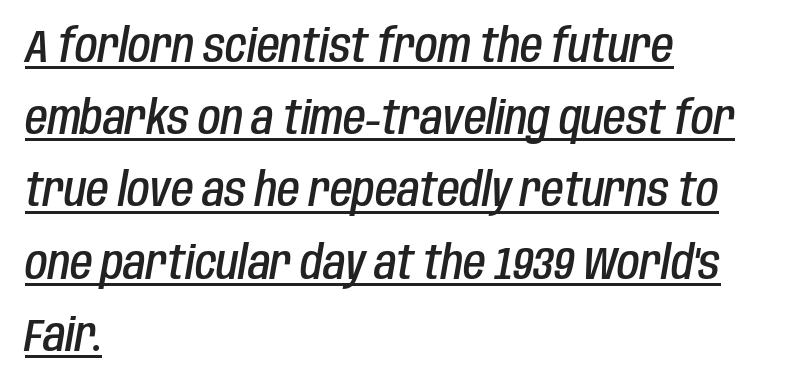
Like a heading marked for emphasis, these lines bear an underscore. All the whitespace from short lines collects on the right. Heft: intermediate — a semibold. The font's italic variant was chosen for this text. The letterforms sit shoulder to shoulder at normal distance.
